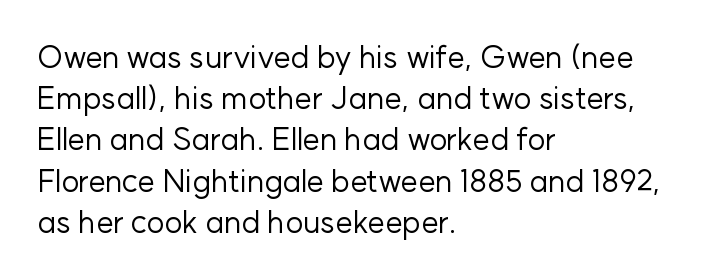
The lines sit at an ordinary, default distance from one another. The typesetter chose a ragged-right arrangement here. Serif or sans? Sans — the stroke terminals are bare. Nobody touched the tracking dial on this one. No heavy texture on the line: the type isn't bold.
